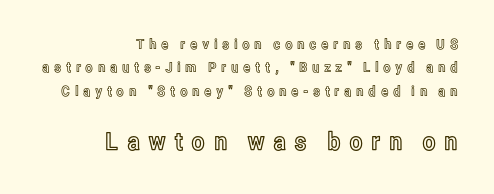
The image shows 25 px text type, upright; set right-aligned, normal line spacing (1.67x), unusually wide letter spacing (+0.31 em), not underlined; the second (bottom) block is 1.79x larger.
